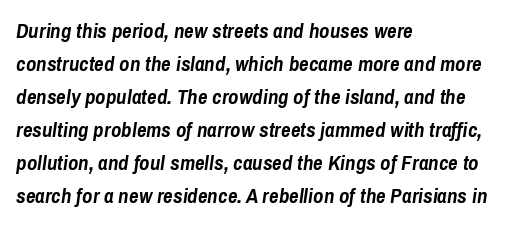
{"italic": "yes", "lean": "right", "slant_degrees": 8, "bold": "yes", "underline": "no", "align": "left", "line_spacing": "normal", "line_spacing_ratio": 1.57, "letter_spacing": "normal", "letter_spacing_em": 0.0, "glyph_px": 21}
